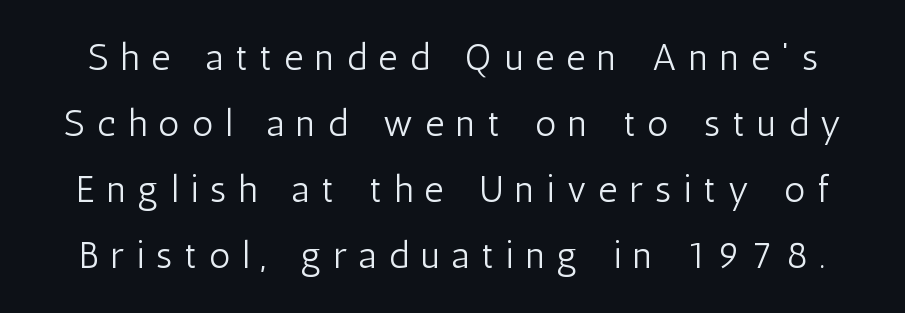
This sample uses an upright cut, with every glyph sitting square on the baseline. No chunkiness to these letters — they're not bold. Spacing verdict: proportional, widths tailored to each character. Observe the wide spacing: letters keep a clear distance from each other.
